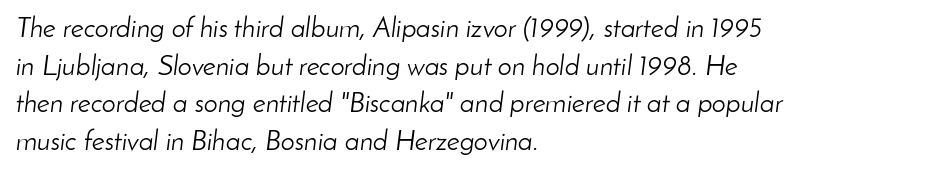
The image shows 28 px light type, italic (leaning right); set left-aligned, normal line spacing (1.34x), normal letter spacing, not underlined; low stroke contrast and a small x-height.
